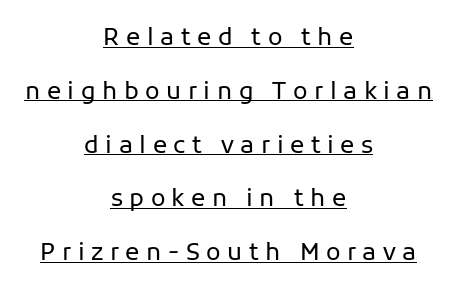
Q: Is the text bold? A: No.
Q: Is the text italic (slanted)? A: No, it is upright.
Q: Is the text underlined? A: Yes.
Q: How is the paragraph aligned? A: Centered.
Q: Is the spacing between letters normal or unusually wide? A: Unusually wide.
Q: Is the spacing between lines tight, normal or loose? A: Loose.
